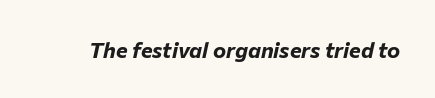
{"italic": "yes", "lean": "right", "slant_degrees": 12, "bold": "yes", "underline": "no", "letter_spacing": "normal", "letter_spacing_em": 0.0, "glyph_px": 22}
